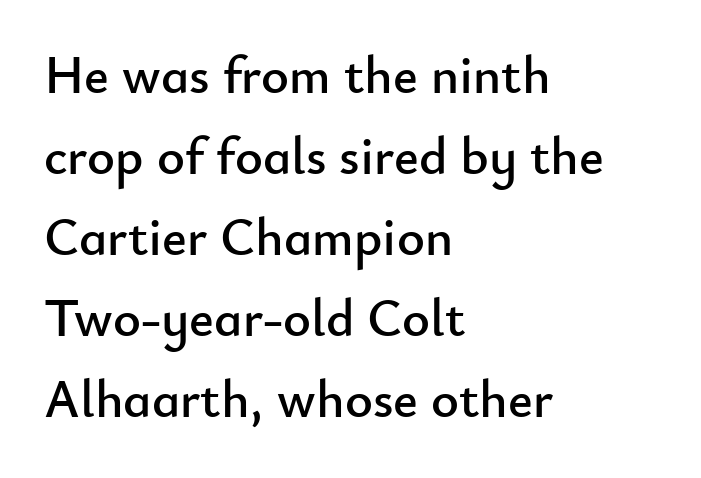
In terms of posture, this sample is upright. The passage shown is typed in a proportional face where columns would drift. Just letters on the line, the space beneath them empty. Standard letterfit; no display-style spreading of the glyphs.
